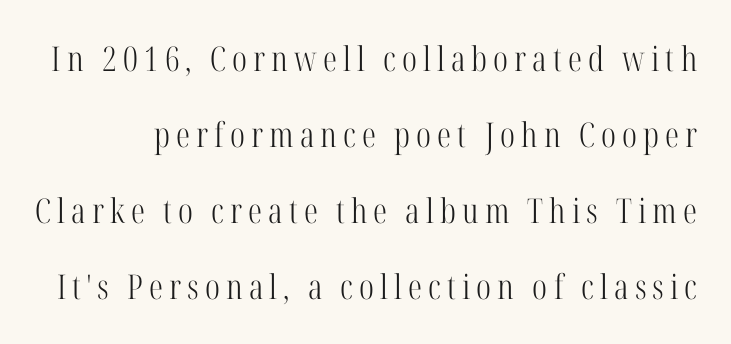
Q: Is the text bold? A: No.
Q: Is the text italic (slanted)? A: No, it is upright.
Q: Is the typeface a serif or a sans-serif typeface? A: Serif.
Q: Is the text underlined? A: No.
Q: Is the spacing between lines tight, normal or loose? A: Loose.
Q: Width (condensed, normal, or wide)? A: Condensed.
Q: Stroke contrast? A: High.
Q: x-height? A: Medium.
Q: Monospaced? A: No.
